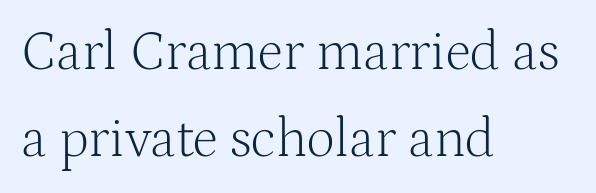
{"serif": "yes", "italic": "no", "bold": "no", "weight": "light", "width": "normal", "stroke_contrast": "medium", "x_height": "medium", "monospaced": "no", "underline": "no", "align": "left", "line_spacing": "normal", "line_spacing_ratio": 1.59, "letter_spacing": "normal", "letter_spacing_em": 0.0, "glyph_px": 55}
